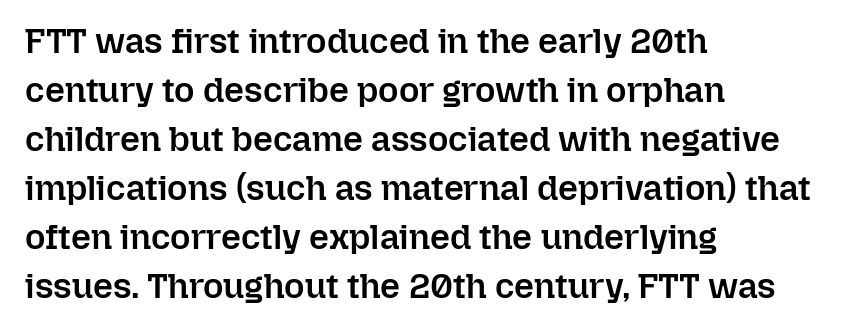
The image shows 35 px semibold type, upright; set left-aligned, normal line spacing (1.4x), normal letter spacing, not underlined; low stroke contrast and a medium x-height.
